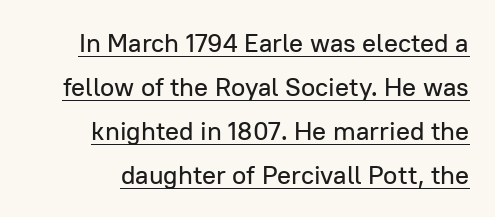
{"italic": "no", "underline": "yes", "line_spacing": "normal", "line_spacing_ratio": 1.69, "letter_spacing": "normal", "letter_spacing_em": 0.0, "glyph_px": 26}
